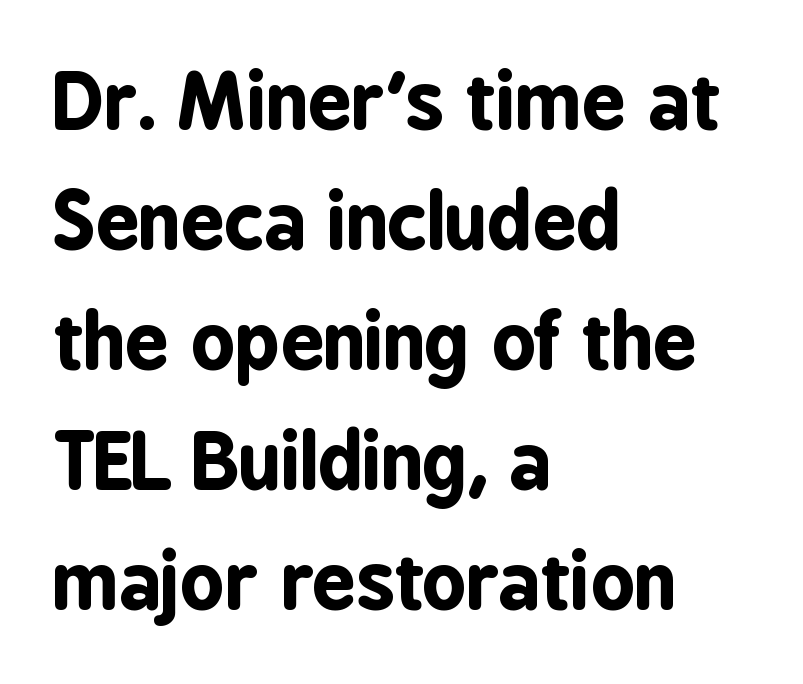
Notice how the stems are strictly vertical — no italics here. Do the characters align in a grid? No, the font is proportional. Are there feet on the stems? There aren't — it's a sans. Teacher's note: observe the even left margin — that is flush-left alignment. Its strokes are broad and dark, the hallmark of bold type.
